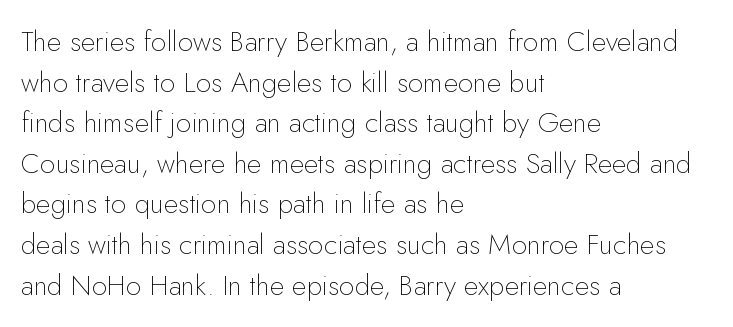
Layout note: lines flush left. Is there any slant? The stems are plumb. Do the characters align in a grid? No, the font is proportional. Vertical spacing — default. Words float on clear page, feet unadorned.
